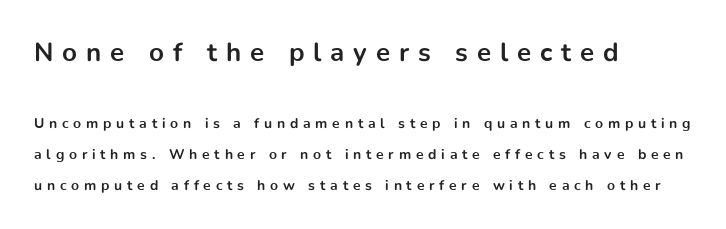
Q: Is the text bold? A: Yes.
Q: Is the text italic (slanted)? A: No, it is upright.
Q: Is the text underlined? A: No.
Q: How is the paragraph aligned? A: Left-aligned.
Q: Is the spacing between letters normal or unusually wide? A: Unusually wide.
Q: Is the spacing between lines tight, normal or loose? A: Loose.
Q: Which block of text is set in a larger size, the first (top) or the second (bottom)? A: The first (top) one.
